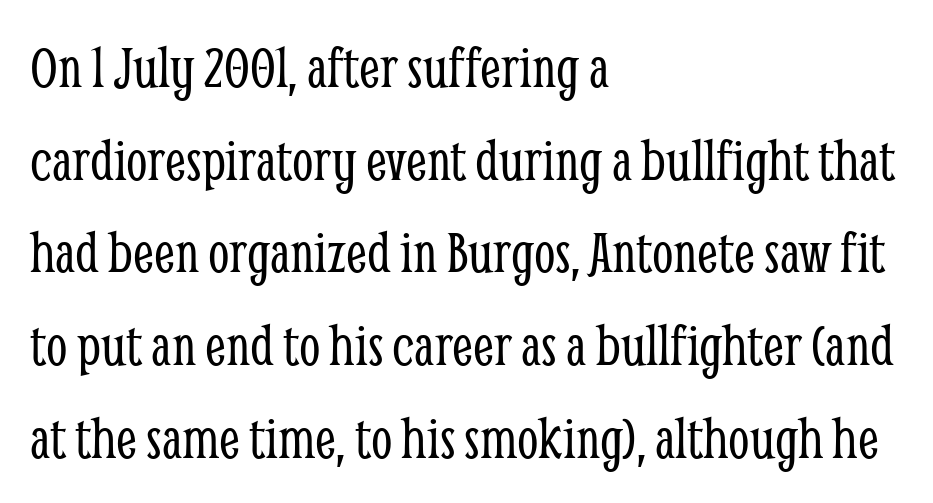
Q: Is the text bold? A: No.
Q: Is the text italic (slanted)? A: No, it is upright.
Q: Is the typeface a serif or a sans-serif typeface? A: Serif.
Q: Is the text underlined? A: No.
Q: How is the paragraph aligned? A: Left-aligned.
Q: Is the spacing between letters normal or unusually wide? A: Normal.
Q: Is the spacing between lines tight, normal or loose? A: Normal.
Q: Width (condensed, normal, or wide)? A: Condensed.
Q: Stroke contrast? A: Low.
Q: x-height? A: Medium.
Q: Monospaced? A: No.
